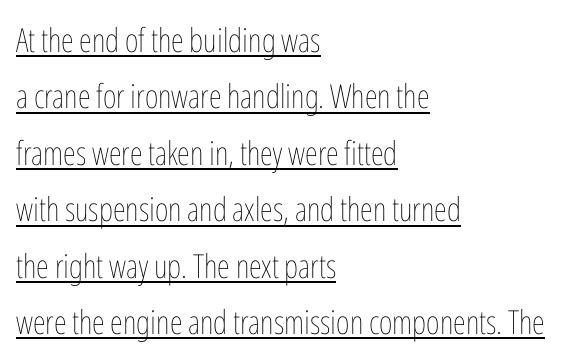
{"italic": "no", "bold": "no", "weight": "thin", "width": "condensed", "stroke_contrast": "low", "x_height": "medium", "monospaced": "no", "underline": "yes", "align": "left", "line_spacing_ratio": 1.71, "letter_spacing": "normal", "letter_spacing_em": 0.0, "glyph_px": 33}
